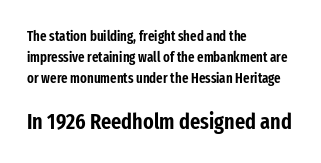
The image shows 22 px text type, upright; set left-aligned, normal line spacing (1.51x), normal letter spacing, not underlined; the second (bottom) block is 1.57x larger.
